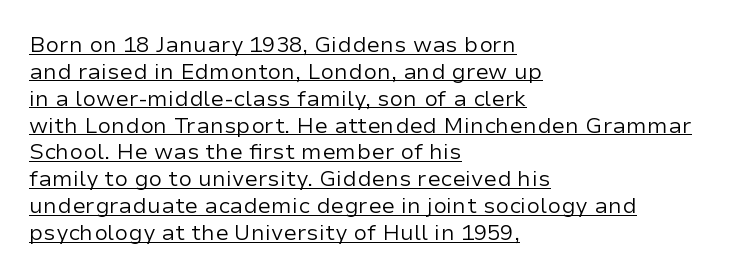
The image shows 22 px text type, upright; set left-aligned, line spacing 1.22x, normal letter spacing, underlined.
